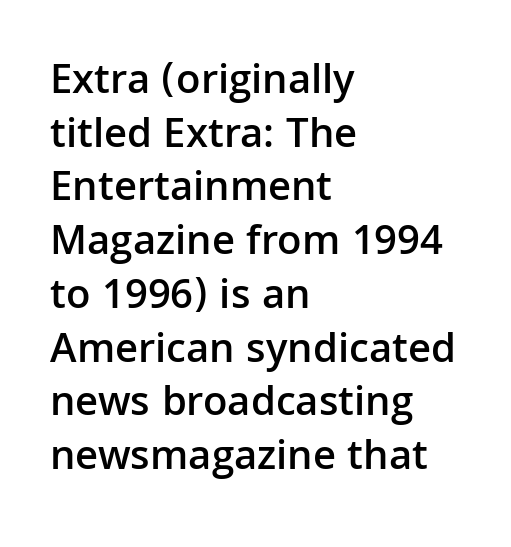
The image shows 43 px semibold sans-serif type, upright; set left-aligned, normal line spacing (1.25x), normal letter spacing, not underlined; low stroke contrast and a medium x-height.
